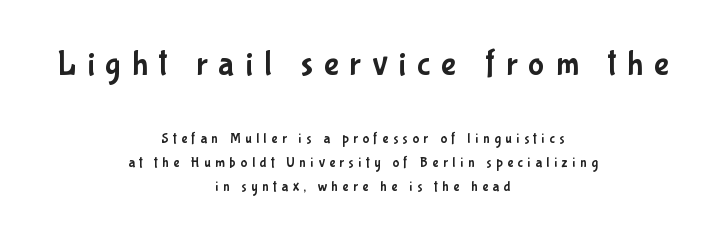
The image shows 34 px condensed sans-serif type, upright; set centered, line spacing 1.72x, unusually wide letter spacing (+0.33 em), not underlined; the first (top) block is 2.43x larger; low stroke contrast and a medium x-height.
